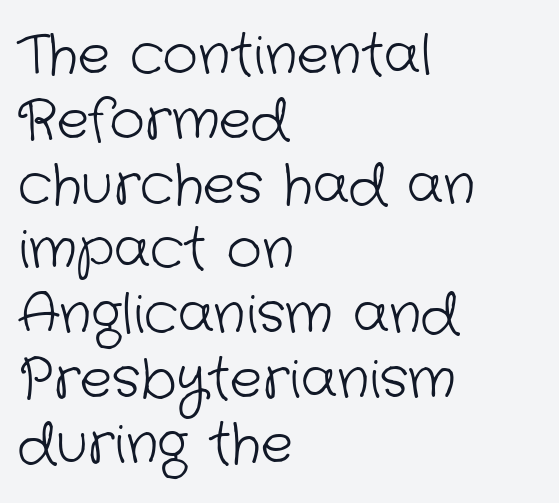
The image shows 54 px light sans-serif type; set left-aligned, line spacing 1.2x, normal letter spacing, not underlined; low stroke contrast and a medium x-height.
